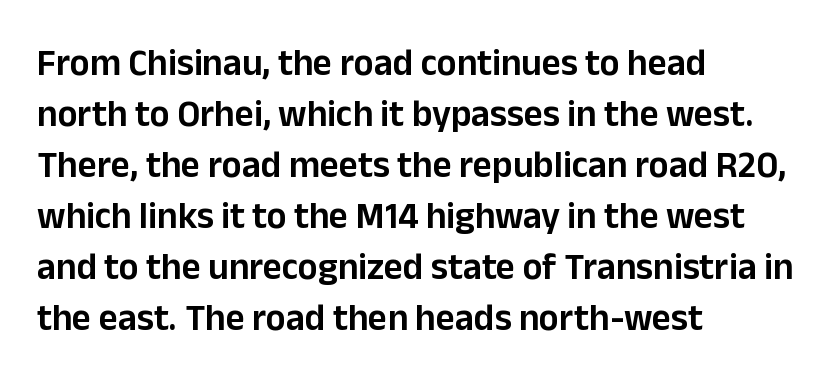
The image shows 37 px sans-serif type, upright; set left-aligned, normal line spacing (1.38x), normal letter spacing, not underlined; low stroke contrast and a medium x-height.
